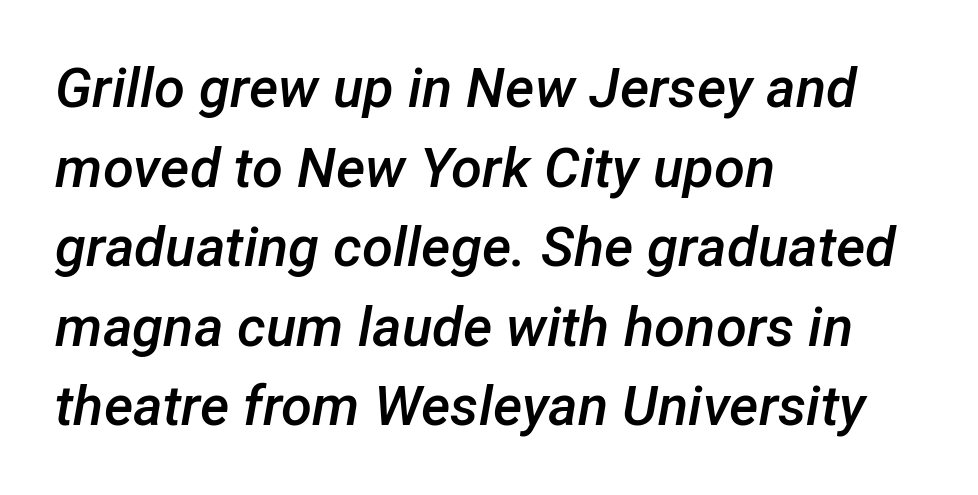
The image shows 56 px semibold type, italic (leaning right); set left-aligned, normal line spacing (1.42x), normal letter spacing, not underlined; low stroke contrast and a medium x-height.
